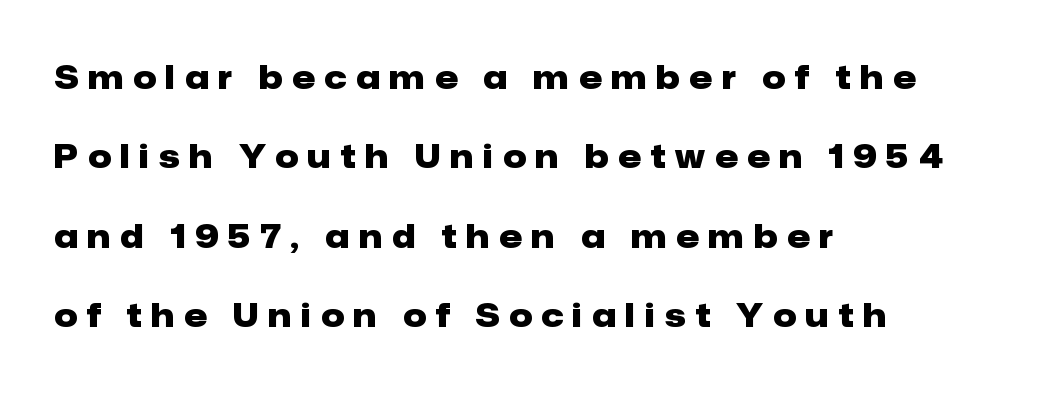
The image shows 32 px heavy sans-serif type, upright; set left-aligned, loose line spacing (2.48x), unusually wide letter spacing (+0.31 em), not underlined; low stroke contrast and a medium x-height.
